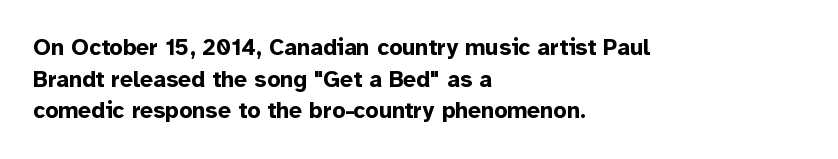
Q: Is the text bold? A: Yes.
Q: Is the text italic (slanted)? A: No, it is upright.
Q: Is the text underlined? A: No.
Q: How is the paragraph aligned? A: Left-aligned.
Q: Is the spacing between letters normal or unusually wide? A: Normal.
Q: Is the spacing between lines tight, normal or loose? A: Normal.
